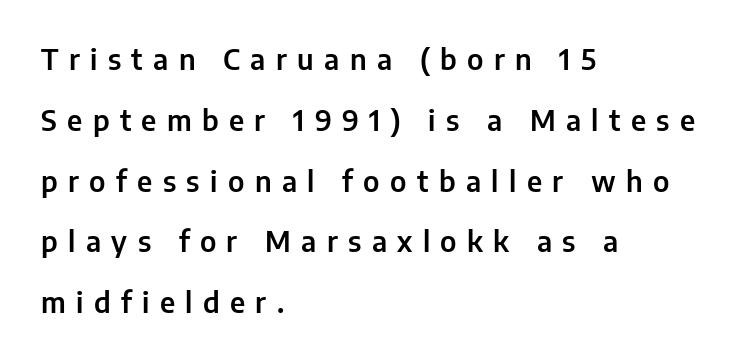
Characters remain perfectly vertical along every line. Leftover space on each line is placed entirely after the last word. In terms of letterform style, serifs are entirely absent. Notice the wide empty band between every row — that's loose leading. A typesetter would call this proportional, since set widths differ per character.
